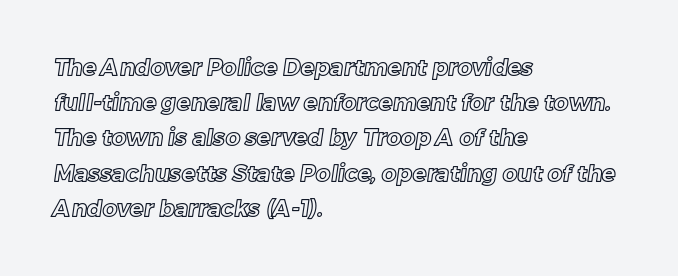
The image shows 23 px text type; set left-aligned, normal line spacing (1.53x), normal letter spacing, not underlined.
